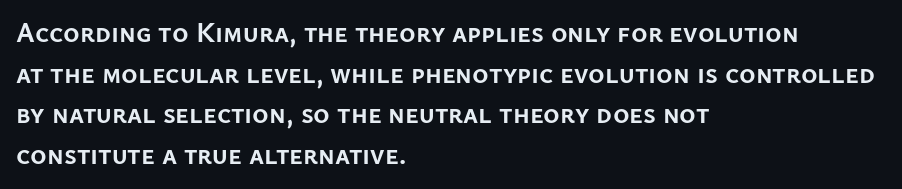
Clear beneath every line of the passage. The rendering uses a bold face; every stroke is thick and dark. These lines were composed using upright roman letters. The tracking reads as untouched default to a designer's eye.
